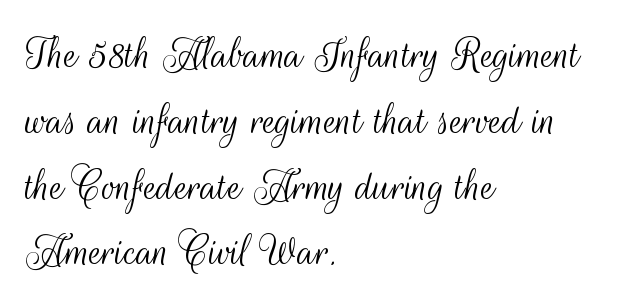
The image shows 48 px light, condensed sans-serif type; set left-aligned, normal line spacing (1.37x), normal letter spacing, not underlined; medium stroke contrast and a small x-height.
